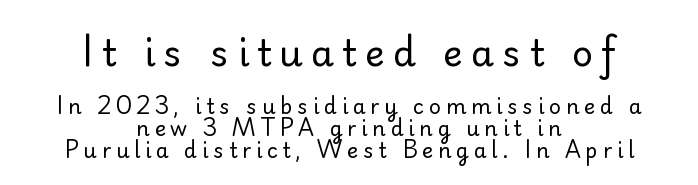
{"serif": "no", "italic": "no", "bold": "no", "weight": "regular", "width": "normal", "stroke_contrast": "low", "x_height": "small", "monospaced": "no", "underline": "no", "align": "center", "line_spacing": "tight", "line_spacing_ratio": 1.06, "letter_spacing": "wide", "letter_spacing_em": 0.22, "larger_block": "first", "size_ratio": 1.76, "glyph_px": 37}
